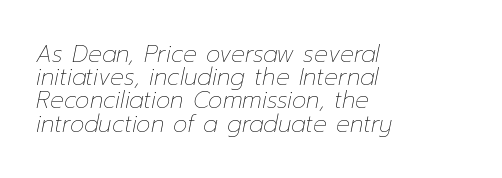
The image shows 23 px text type, italic (leaning right); set left-aligned, tight line spacing (1.01x), normal letter spacing, not underlined.
